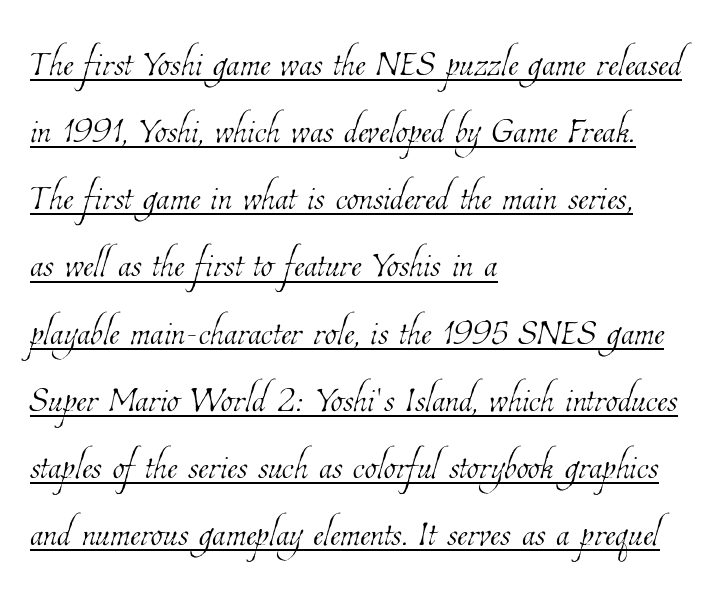
The image shows 49 px thin, condensed type; set left-aligned, normal line spacing (1.37x), normal letter spacing, underlined; low stroke contrast and a medium x-height.
